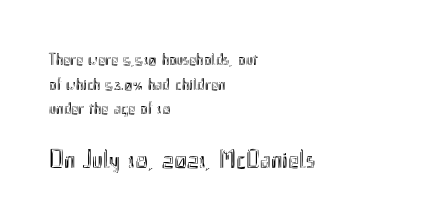
If you squint, the bottom block still reads clearly — it's the larger of the two. Whoever set this chose a conventional vertical rhythm. Descenders are the only things crossing below the line. Ascenders rise straight up at ninety degrees. Characters follow at the spacing the type designer built in. Which margin do the lines hug? The left one — the right edge is uneven.
